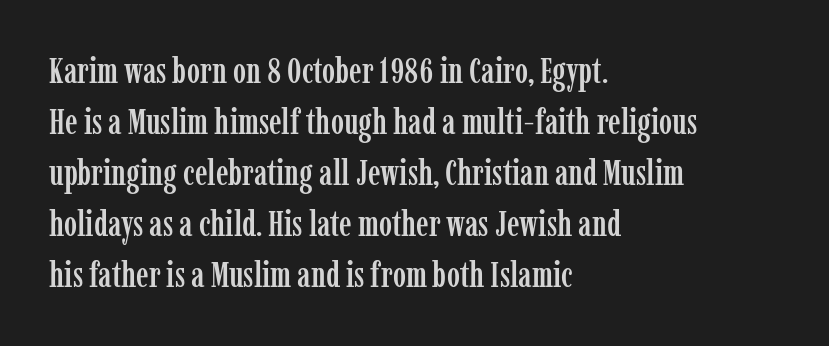
The image shows 35 px condensed serif type, upright; set left-aligned, normal line spacing (1.46x), normal letter spacing, not underlined; low stroke contrast and a medium x-height.
